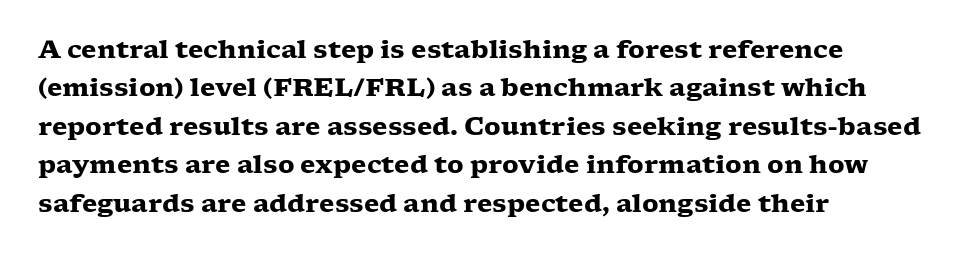
Q: Is the text bold? A: Yes.
Q: Is the text italic (slanted)? A: No, it is upright.
Q: Is the text underlined? A: No.
Q: How is the paragraph aligned? A: Left-aligned.
Q: Is the spacing between letters normal or unusually wide? A: Normal.
Q: Is the spacing between lines tight, normal or loose? A: Normal.
